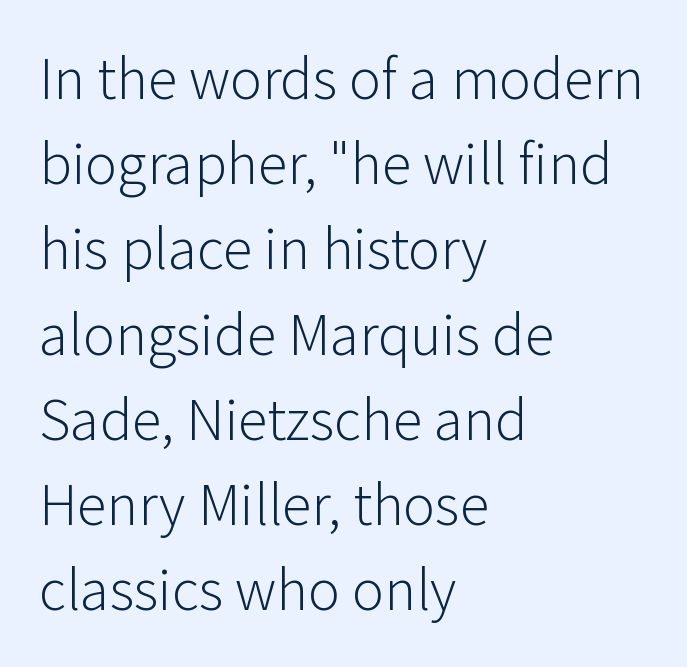
Q: Is the text bold? A: No.
Q: Is the text italic (slanted)? A: No, it is upright.
Q: Is the typeface a serif or a sans-serif typeface? A: Sans-serif.
Q: Is the text underlined? A: No.
Q: How is the paragraph aligned? A: Left-aligned.
Q: Is the spacing between letters normal or unusually wide? A: Normal.
Q: Is the spacing between lines tight, normal or loose? A: Normal.
Q: Width (condensed, normal, or wide)? A: Normal.
Q: Stroke contrast? A: Low.
Q: x-height? A: Medium.
Q: Monospaced? A: No.
